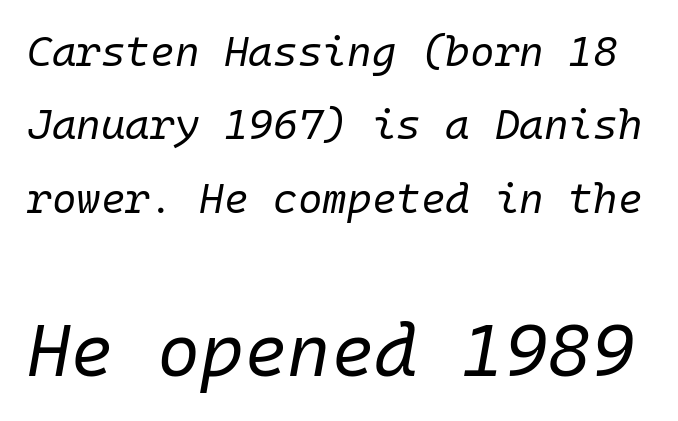
Fixed-width glyphs throughout — classic coding-font behaviour. The lettering tilts uniformly, giving the passage an italic look. Stroke mass is kept to a normal reading level or below. These two chunks differ in scale, with the bottom chunk taking the larger measure.
